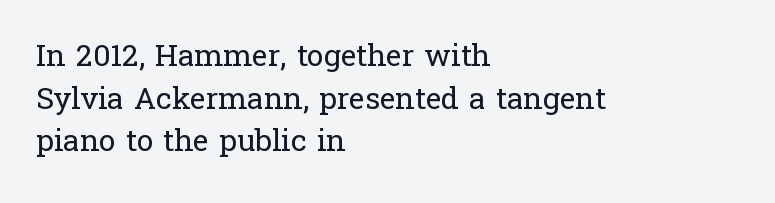
Notice how the stems are strictly vertical — no italics here. There is no visible air inserted between adjacent glyphs. The typeface chosen for these lines features serifs. The strip under each line holds only bare page. Vertical stems look standard width or narrower in stroke. Vertical spacing — default.
